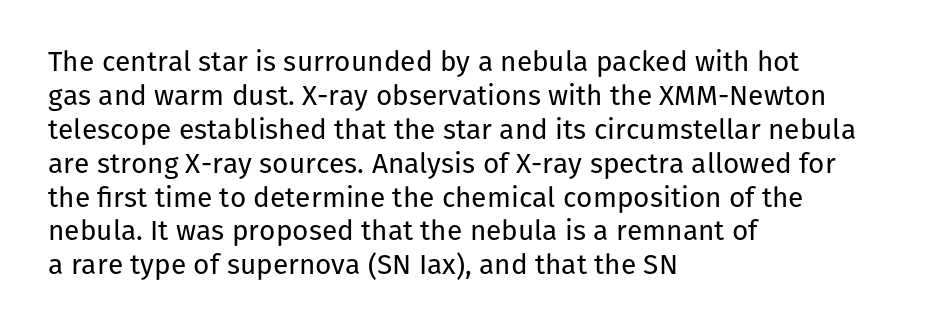
Q: Is the text bold? A: No.
Q: Is the text italic (slanted)? A: No, it is upright.
Q: Is the typeface a serif or a sans-serif typeface? A: Sans-serif.
Q: Is the text underlined? A: No.
Q: How is the paragraph aligned? A: Left-aligned.
Q: Is the spacing between letters normal or unusually wide? A: Normal.
Q: Width (condensed, normal, or wide)? A: Normal.
Q: Stroke contrast? A: Low.
Q: x-height? A: Medium.
Q: Monospaced? A: No.
